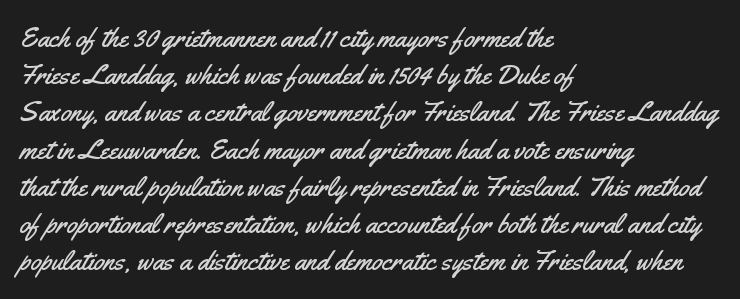
Q: Is the text italic (slanted)? A: Yes.
Q: Is the typeface a serif or a sans-serif typeface? A: Sans-serif.
Q: Is the text underlined? A: No.
Q: How is the paragraph aligned? A: Left-aligned.
Q: Is the spacing between letters normal or unusually wide? A: Normal.
Q: Is the spacing between lines tight, normal or loose? A: Normal.
Q: Width (condensed, normal, or wide)? A: Condensed.
Q: Stroke contrast? A: Medium.
Q: x-height? A: Small.
Q: Monospaced? A: No.
